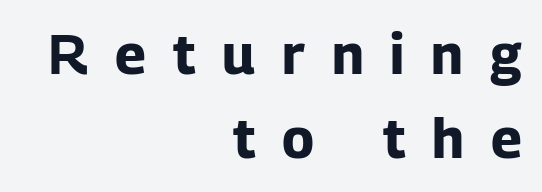
Q: Is the text bold? A: Yes.
Q: Is the text italic (slanted)? A: No, it is upright.
Q: Is the typeface a serif or a sans-serif typeface? A: Sans-serif.
Q: Is the text underlined? A: No.
Q: How is the paragraph aligned? A: Right-aligned.
Q: Is the spacing between letters normal or unusually wide? A: Unusually wide.
Q: Is the spacing between lines tight, normal or loose? A: Normal.
Q: Width (condensed, normal, or wide)? A: Normal.
Q: Stroke contrast? A: Low.
Q: x-height? A: Medium.
Q: Monospaced? A: No.
